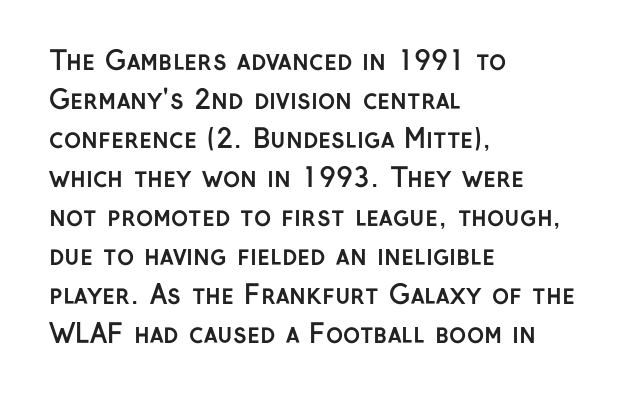
Q: Is the text bold? A: Yes.
Q: Is the text italic (slanted)? A: No, it is upright.
Q: Is the text underlined? A: No.
Q: How is the paragraph aligned? A: Left-aligned.
Q: Is the spacing between letters normal or unusually wide? A: Normal.
Q: Is the spacing between lines tight, normal or loose? A: Normal.
